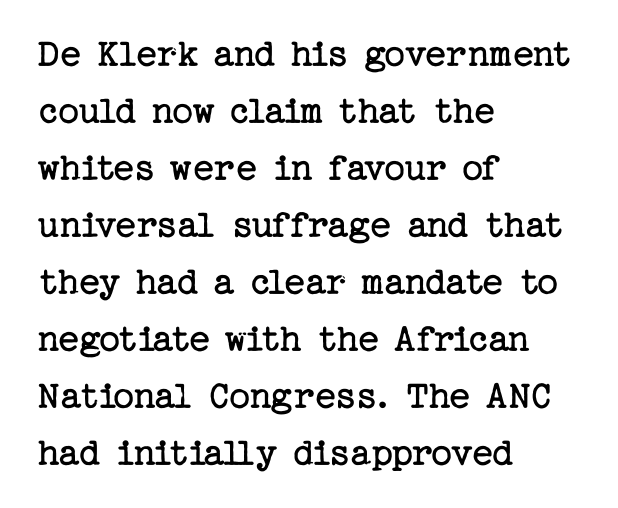
Letter spacing: default. Compared with typical paragraphs, the rows here are spaced about the same. Caption: multi-line text, flush left, ragged right. Small tapered or slab feet sit at the stroke ends, so this counts as serif. No letter is thick-stroked: the sample isn't bold.
